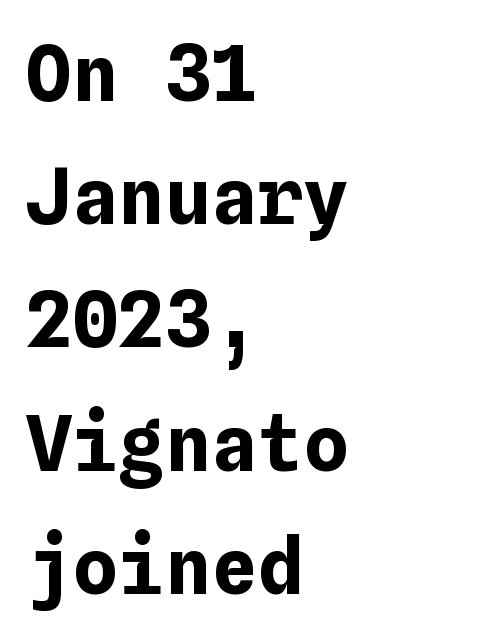
The image shows 77 px bold type, upright; set left-aligned, normal line spacing (1.6x), normal letter spacing, not underlined; low stroke contrast and a medium x-height.
